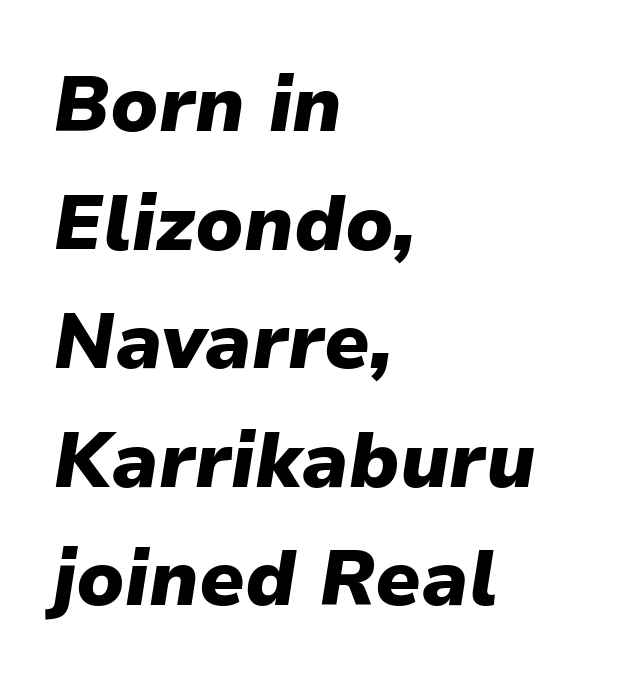
The lines in this sample share a left origin and differ only in where they stop. Decoration check: the copy has no underline. These lines are rendered in a variable-pitch font. Notice how descenders clear the ascenders below comfortably — that's standard leading. In terms of letterspacing, this is plain default setting. The typography opts for an oblique posture over an upright one.
